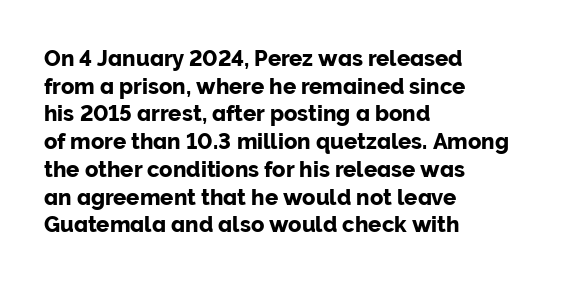
The image shows 22 px text type, upright; set left-aligned, normal line spacing (1.26x), normal letter spacing, not underlined.
